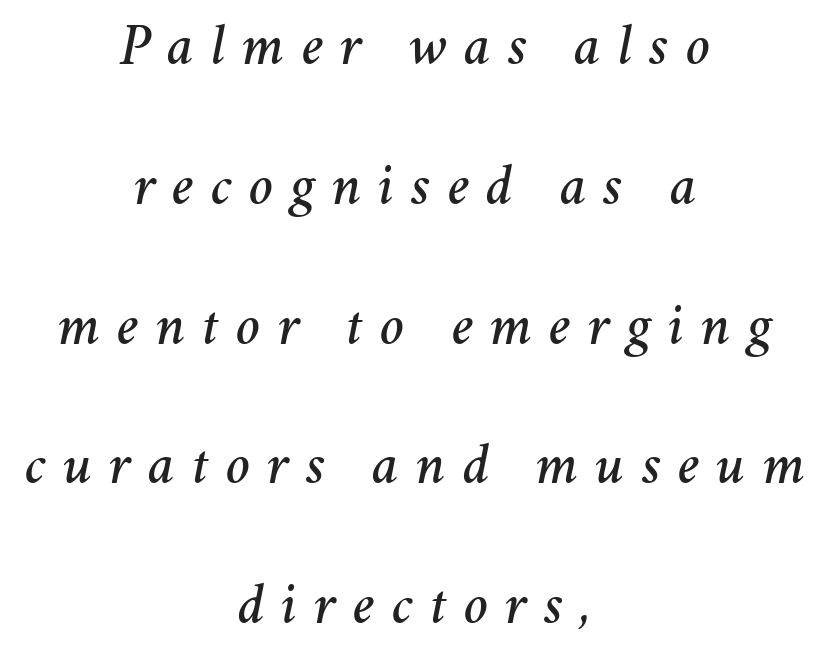
The image shows 58 px text type, italic (leaning right); set centered, loose line spacing (2.41x), unusually wide letter spacing (+0.29 em), not underlined; medium stroke contrast and a medium x-height.
